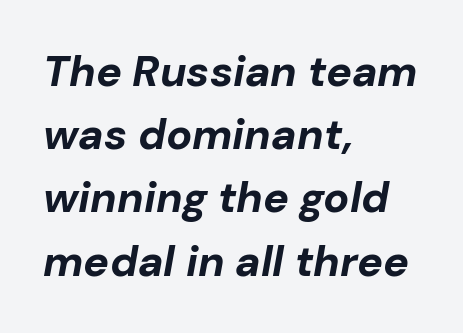
{"italic": "yes", "lean": "right", "slant_degrees": 10, "bold": "yes", "weight": "bold", "width": "normal", "stroke_contrast": "low", "x_height": "medium", "monospaced": "no", "underline": "no", "align": "left", "line_spacing": "normal", "line_spacing_ratio": 1.47, "letter_spacing": "normal", "letter_spacing_em": 0.0, "glyph_px": 43}
